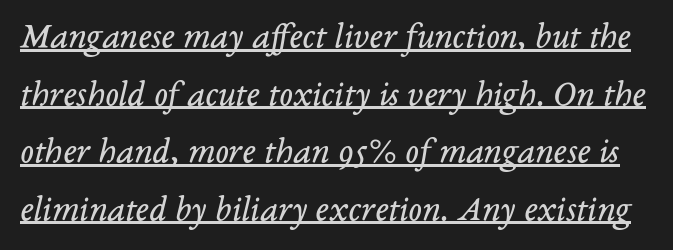
Q: Is the text bold? A: No.
Q: Is the text italic (slanted)? A: Yes, it leans right by about 14 degrees.
Q: Is the typeface a serif or a sans-serif typeface? A: Serif.
Q: Is the text underlined? A: Yes.
Q: Is the spacing between letters normal or unusually wide? A: Normal.
Q: Is the spacing between lines tight, normal or loose? A: Normal.
Q: Width (condensed, normal, or wide)? A: Normal.
Q: Stroke contrast? A: Low.
Q: x-height? A: Medium.
Q: Monospaced? A: No.
